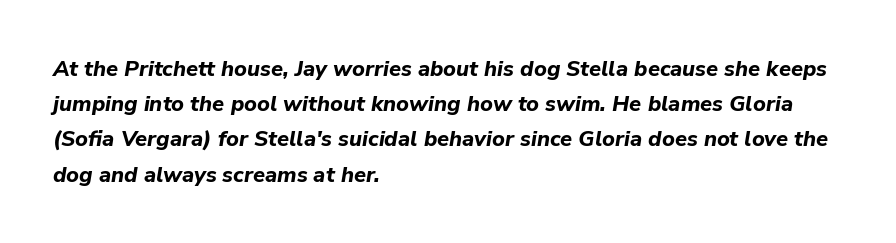
Q: Is the text bold? A: Yes.
Q: Is the text italic (slanted)? A: Yes, it leans right by about 9 degrees.
Q: Is the text underlined? A: No.
Q: How is the paragraph aligned? A: Left-aligned.
Q: Is the spacing between letters normal or unusually wide? A: Normal.
Q: Is the spacing between lines tight, normal or loose? A: Normal.
